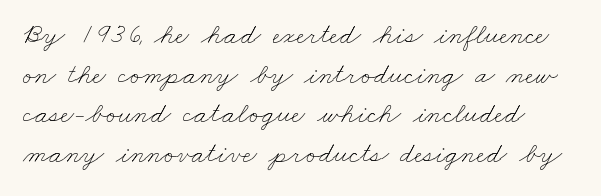
The image shows 29 px thin, wide type; set normal line spacing (1.37x), normal letter spacing, not underlined; low stroke contrast and a small x-height.
